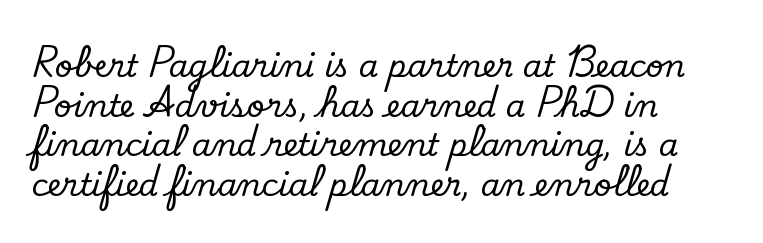
{"serif": "yes", "width": "normal", "stroke_contrast": "low", "x_height": "small", "monospaced": "no", "underline": "no", "align": "left", "line_spacing": "normal", "line_spacing_ratio": 1.28, "letter_spacing": "normal", "letter_spacing_em": 0.0, "glyph_px": 31}
